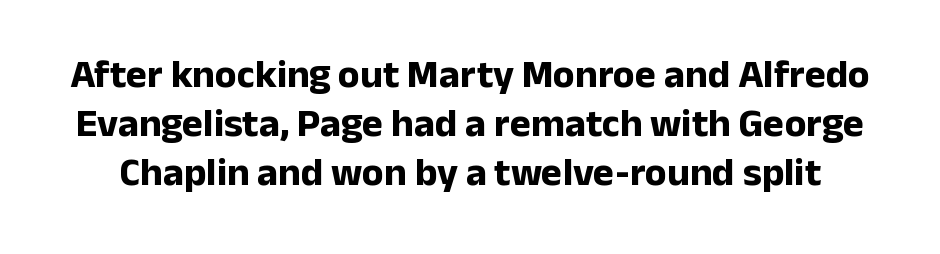
Q: Is the text bold? A: Yes.
Q: Is the text italic (slanted)? A: No, it is upright.
Q: Is the typeface a serif or a sans-serif typeface? A: Sans-serif.
Q: Is the text underlined? A: No.
Q: Is the spacing between letters normal or unusually wide? A: Normal.
Q: Width (condensed, normal, or wide)? A: Normal.
Q: Stroke contrast? A: Low.
Q: x-height? A: Medium.
Q: Monospaced? A: No.
